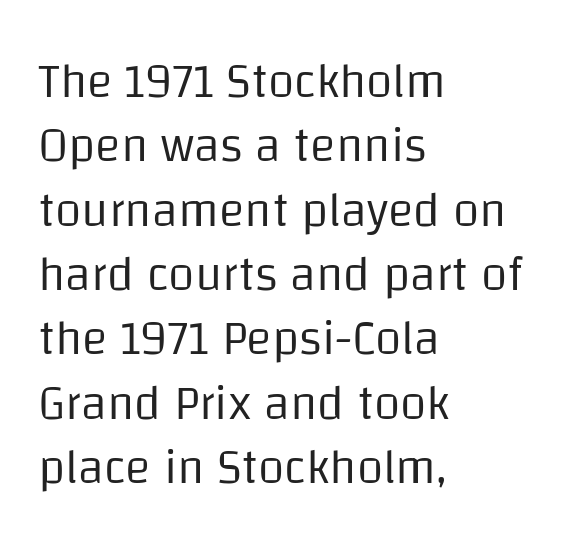
{"serif": "no", "italic": "no", "bold": "no", "weight": "regular", "width": "normal", "stroke_contrast": "low", "x_height": "large", "monospaced": "no", "underline": "no", "align": "left", "line_spacing": "normal", "line_spacing_ratio": 1.34, "letter_spacing": "normal", "letter_spacing_em": 0.0, "glyph_px": 48}
